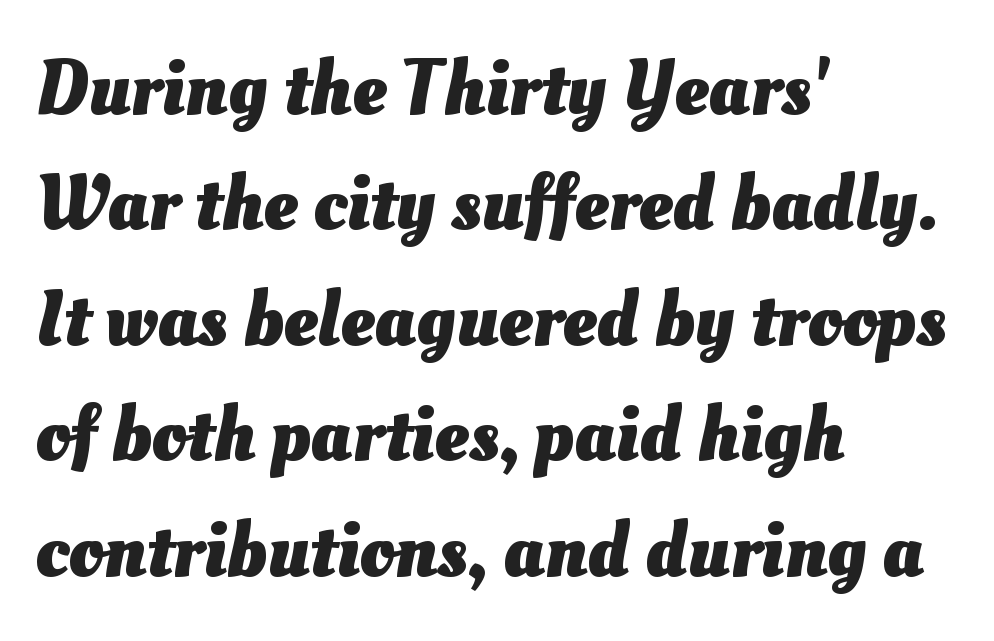
The rendering uses a bold face; every stroke is thick and dark. Just letters on the line, the space beneath them empty. Spacing verdict: proportional, widths tailored to each character. The line texture is even and compact thanks to regular tracking. Compared with a centered layout, this one pins lines to the left instead.
